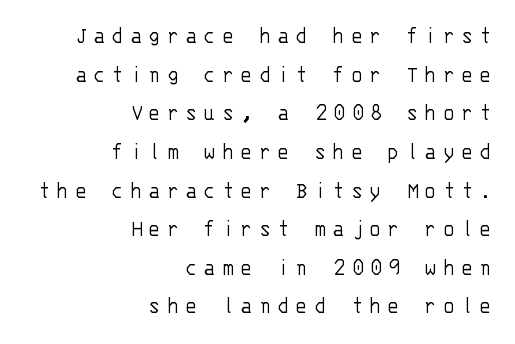
Honestly, the letter spacing is so wide it's the main thing you notice. Interline gaps are of average width in this sample. The letters look calm and open, with moderate or lighter stems. If you drew a line through each stem, it would be perfectly vertical.
